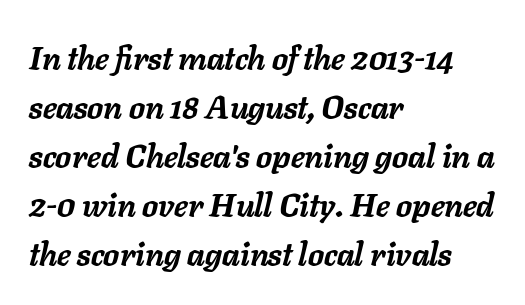
{"italic": "yes", "lean": "right", "slant_degrees": 11, "bold": "yes", "weight": "semibold", "width": "normal", "stroke_contrast": "low", "x_height": "medium", "monospaced": "no", "underline": "no", "align": "left", "line_spacing": "normal", "line_spacing_ratio": 1.53, "letter_spacing": "normal", "letter_spacing_em": 0.0, "glyph_px": 32}
